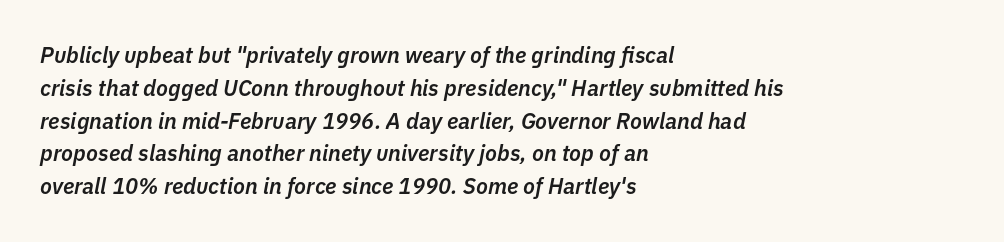
{"italic": "yes", "lean": "right", "slant_degrees": 11, "bold": "semi", "underline": "no", "align": "left", "line_spacing": "normal", "line_spacing_ratio": 1.49, "letter_spacing": "normal", "letter_spacing_em": 0.0, "glyph_px": 22}
